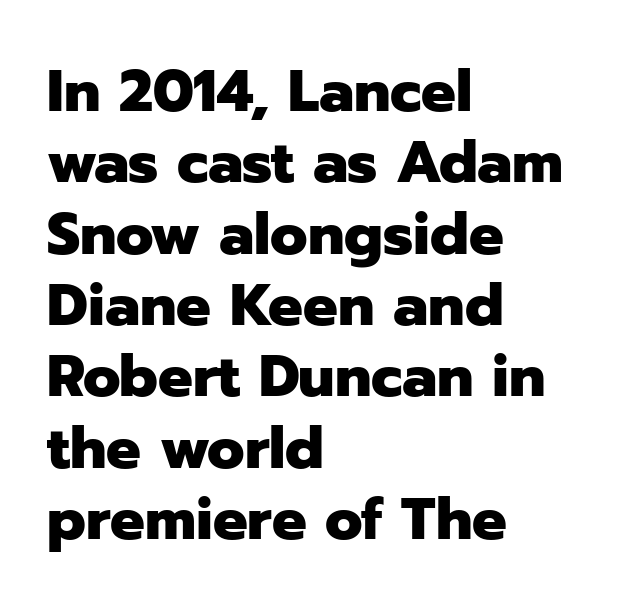
The image shows 58 px heavy sans-serif type, upright; set left-aligned, line spacing 1.23x, normal letter spacing, not underlined; low stroke contrast and a medium x-height.
